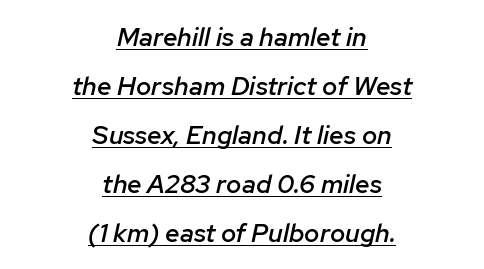
Italic? Definitely — the glyphs are oblique. Somebody hit Ctrl+U on this one — the words are underlined. Emphasis by weight is partial: semibold. The rendering positions every line midway between the sides.
